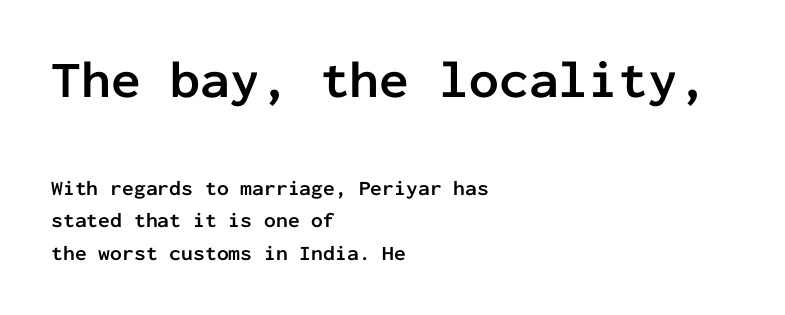
{"serif": "no", "italic": "no", "bold": "yes", "weight": "semibold", "width": "normal", "stroke_contrast": "low", "x_height": "medium", "monospaced": "yes", "underline": "no", "align": "left", "line_spacing": "normal", "line_spacing_ratio": 1.55, "letter_spacing": "normal", "letter_spacing_em": 0.0, "larger_block": "first", "size_ratio": 2.52, "glyph_px": 53}
